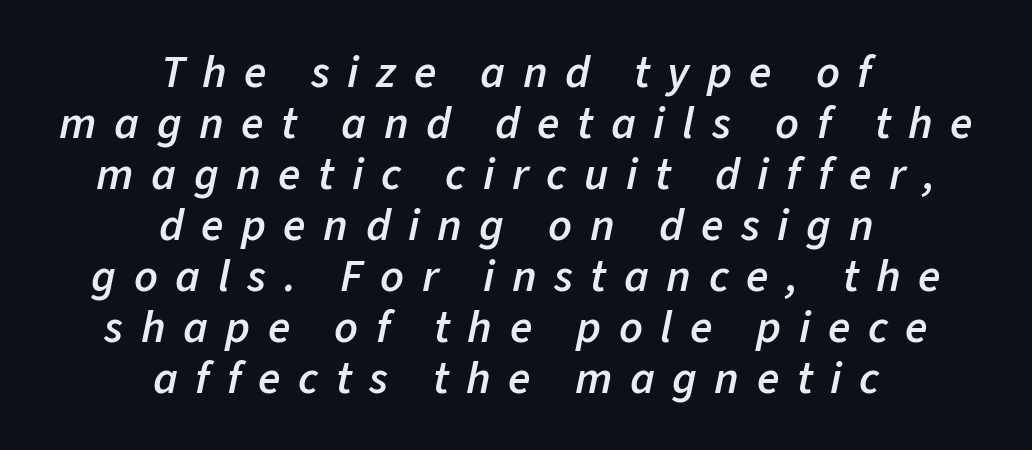
Tracking here is generous; glyphs stand well apart from one another. A somewhat darkened texture: the type is semibold rather than bold. Reading down the column, the eye jumps only a short way to each next line. Posture: slanted.
